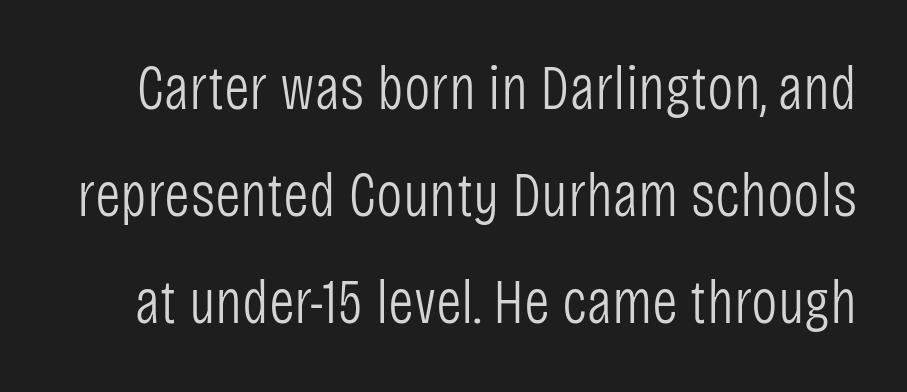
Q: Is the text bold? A: No.
Q: Is the text italic (slanted)? A: No, it is upright.
Q: Is the typeface a serif or a sans-serif typeface? A: Sans-serif.
Q: Is the text underlined? A: No.
Q: Is the spacing between letters normal or unusually wide? A: Normal.
Q: Is the spacing between lines tight, normal or loose? A: Normal.
Q: Width (condensed, normal, or wide)? A: Condensed.
Q: Stroke contrast? A: Low.
Q: x-height? A: Large.
Q: Monospaced? A: No.
